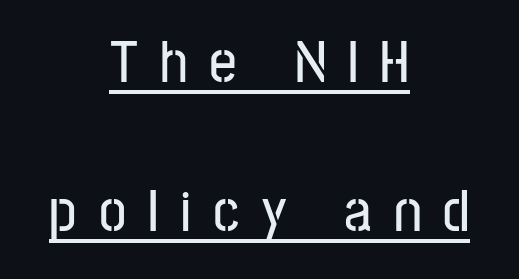
{"serif": "no", "italic": "no", "width": "condensed", "stroke_contrast": "low", "x_height": "medium", "monospaced": "no", "underline": "yes", "align": "center", "line_spacing": "loose", "line_spacing_ratio": 2.44, "letter_spacing": "wide", "letter_spacing_em": 0.36, "glyph_px": 61}
